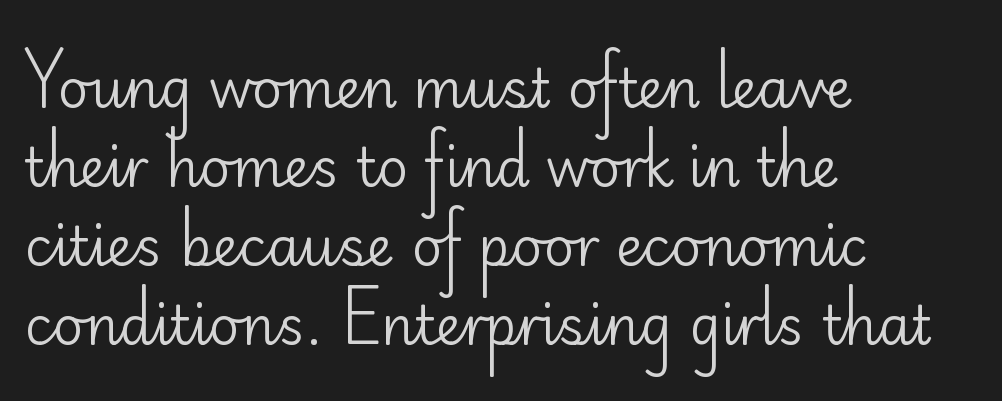
The image shows 53 px regular-weight sans-serif type, upright; set left-aligned, normal line spacing (1.49x), normal letter spacing, not underlined; low stroke contrast and a small x-height.
